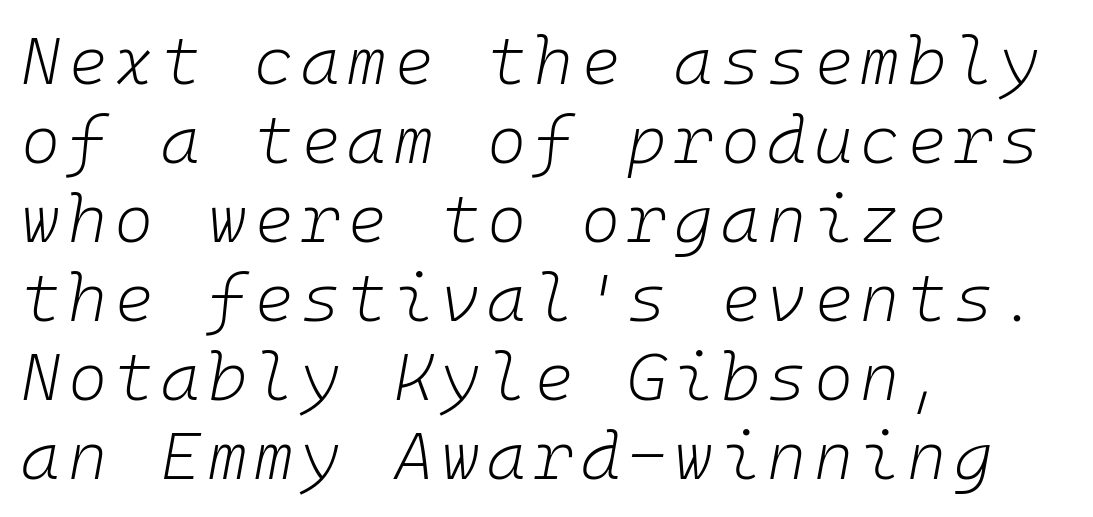
The image shows 67 px light type, italic (leaning right), monospaced; set left-aligned, line spacing 1.18x, not underlined; low stroke contrast and a medium x-height.
